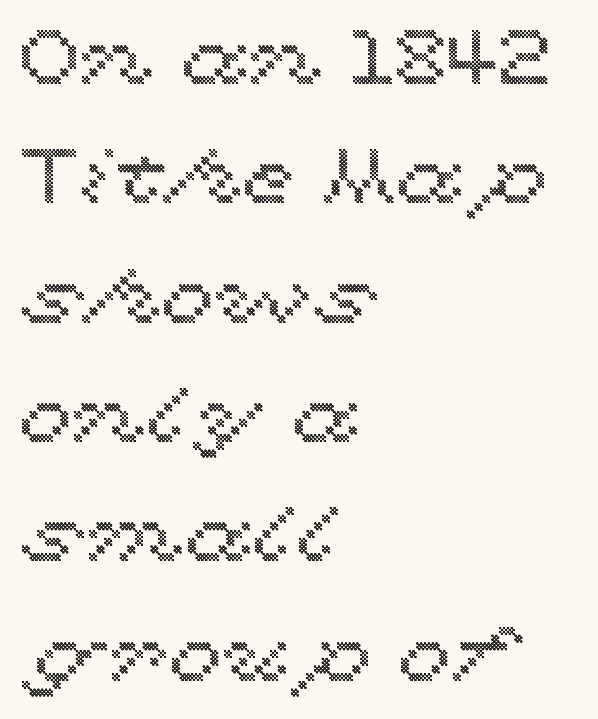
Letter spacing: default. Check under the words: just untouched page. Each new line begins a customary step beneath the previous one. Alignment: flush left.
